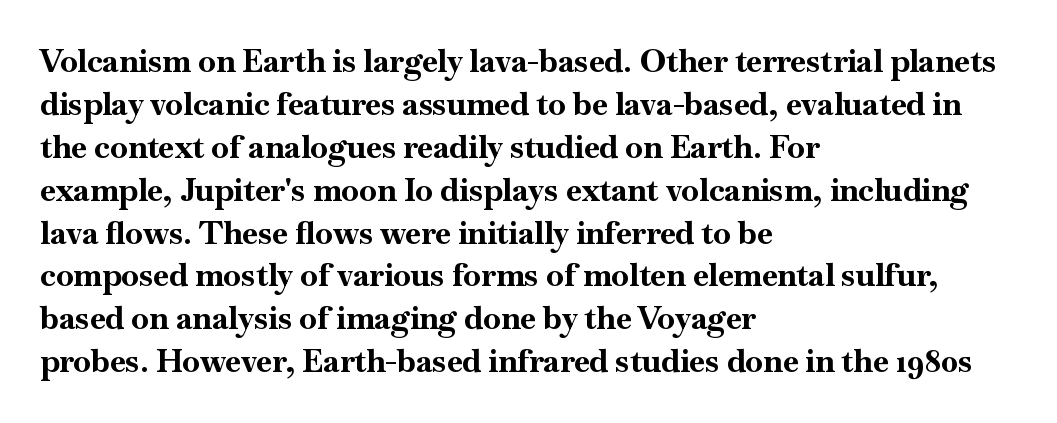
{"serif": "yes", "italic": "no", "bold": "yes", "weight": "bold", "width": "normal", "stroke_contrast": "high", "x_height": "small", "monospaced": "no", "underline": "no", "align": "left", "line_spacing": "normal", "line_spacing_ratio": 1.34, "letter_spacing": "normal", "letter_spacing_em": 0.0, "glyph_px": 32}
